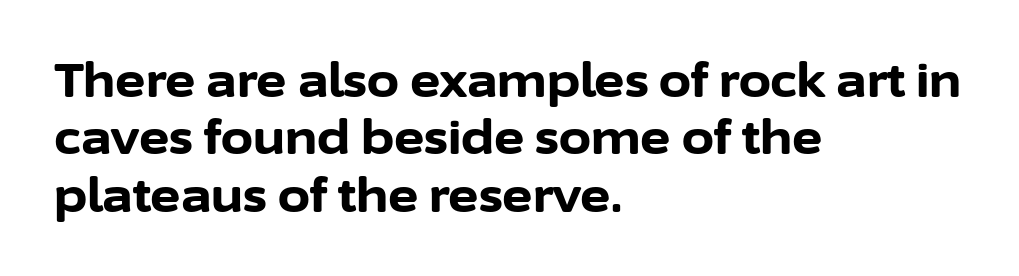
Which margin do the lines hug? The left one — the right edge is uneven. Decoration check: the copy has no underline. The typesetting leans heavy: a genuine bold. Do the characters align in a grid? No, the font is proportional.
